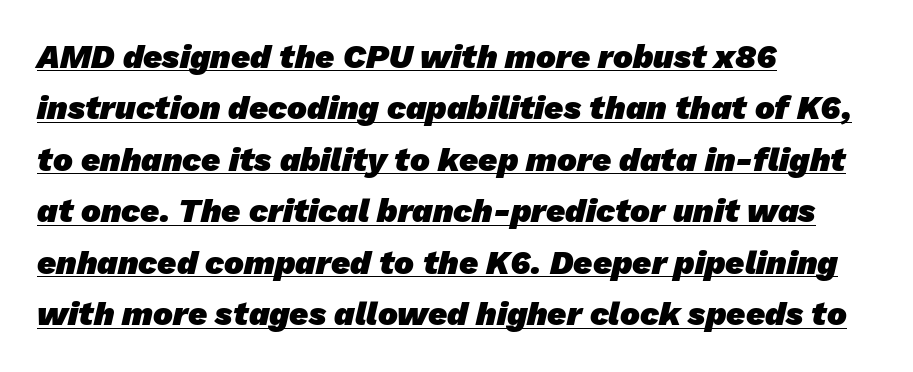
{"serif": "no", "bold": "yes", "weight": "heavy", "width": "normal", "stroke_contrast": "low", "x_height": "medium", "monospaced": "no", "underline": "yes", "align": "left", "line_spacing": "normal", "line_spacing_ratio": 1.56, "letter_spacing": "normal", "letter_spacing_em": 0.0, "glyph_px": 33}
